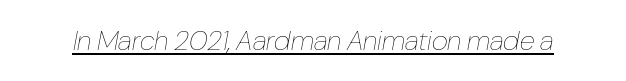
Q: Is the text bold? A: No.
Q: Is the text italic (slanted)? A: Yes, it leans right by about 10 degrees.
Q: Is the text underlined? A: Yes.
Q: Is the spacing between letters normal or unusually wide? A: Normal.
Q: Width (condensed, normal, or wide)? A: Condensed.
Q: Stroke contrast? A: Low.
Q: x-height? A: Medium.
Q: Monospaced? A: No.
